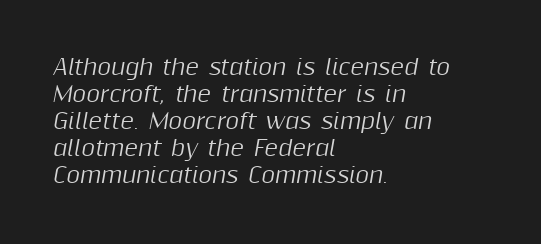
The image shows 21 px text type, italic (leaning right); set left-aligned, normal line spacing (1.29x), normal letter spacing, not underlined.
